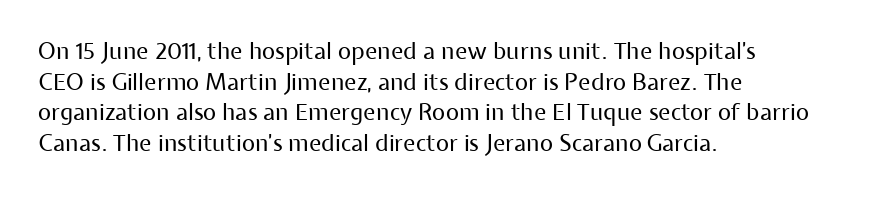
Vertical spacing — default. The text block is weighted toward the left margin, trailing off unevenly rightward. The baseline area is clear. These lines keep a tight, regular rhythm from letter to letter. No extra ink here — the face is not bold.
